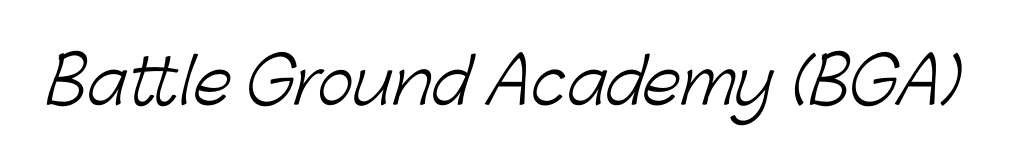
These lines keep a tight, regular rhythm from letter to letter. Honestly, there is no underline to notice here at all. Typographically, this falls in the sans-serif category. A light-to-regular cut is what we see here. These lines are rendered in a variable-pitch font.
